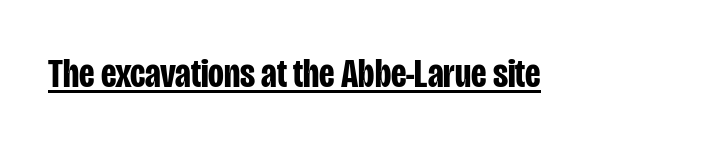
Q: Is the text bold? A: Yes.
Q: Is the text italic (slanted)? A: No, it is upright.
Q: Is the typeface a serif or a sans-serif typeface? A: Sans-serif.
Q: Is the text underlined? A: Yes.
Q: Is the spacing between letters normal or unusually wide? A: Normal.
Q: Width (condensed, normal, or wide)? A: Condensed.
Q: Stroke contrast? A: Low.
Q: x-height? A: Large.
Q: Monospaced? A: No.
